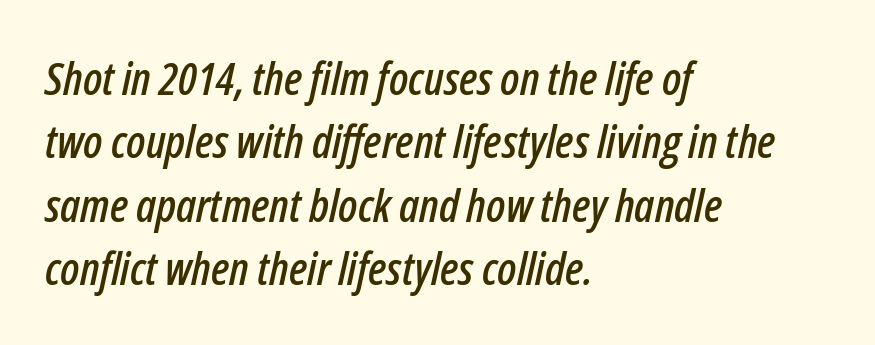
The words here are not underlined. Italic? Definitely — the glyphs are oblique. Each line starts at the same left margin while the right side varies. The tracking reads as untouched default to a designer's eye. Regular leading.
